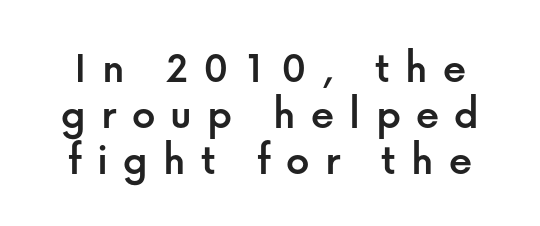
Underlining? Definitely not there. Looks like regular typesetting: each glyph gets only the width it needs. Leading is clearly below the norm, producing a dense column. If you drew a line through each stem, it would be perfectly vertical. To sum up the face: it is a sans, with no serifs.
